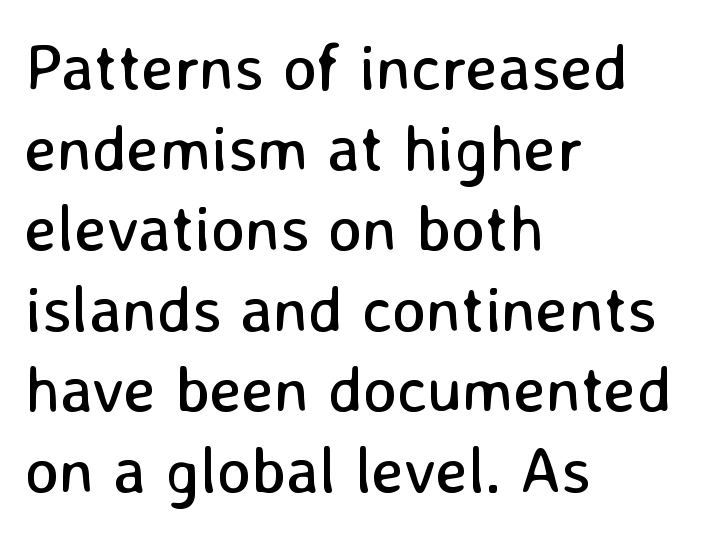
Serifs: no, the terminals of the letterforms are clean. A student would call this left alignment; a typographer would say flush left, rag right. Do the characters align in a grid? No, the font is proportional. Lines of text with bare space underneath. No extra tracking has been applied to these lines. Ascenders rise straight up at ninety degrees.
